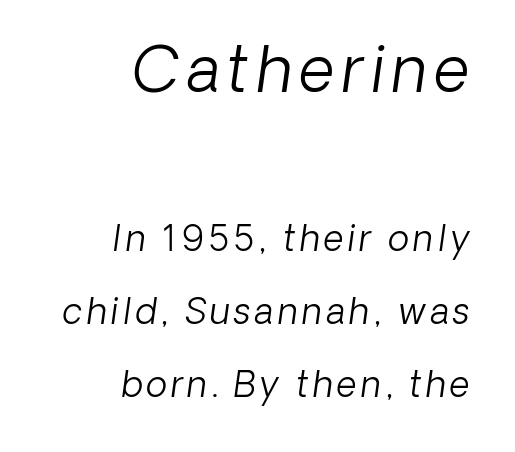
{"serif": "no", "bold": "no", "weight": "light", "width": "normal", "stroke_contrast": "low", "x_height": "medium", "monospaced": "no", "underline": "no", "align": "right", "line_spacing": "loose", "line_spacing_ratio": 2.09, "larger_block": "first", "size_ratio": 1.77, "glyph_px": 62}
